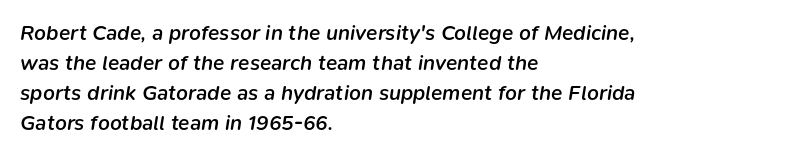
{"italic": "yes", "lean": "right", "slant_degrees": 9, "bold": "semi", "underline": "no", "align": "left", "line_spacing": "normal", "line_spacing_ratio": 1.43, "letter_spacing": "normal", "letter_spacing_em": 0.0, "glyph_px": 21}
